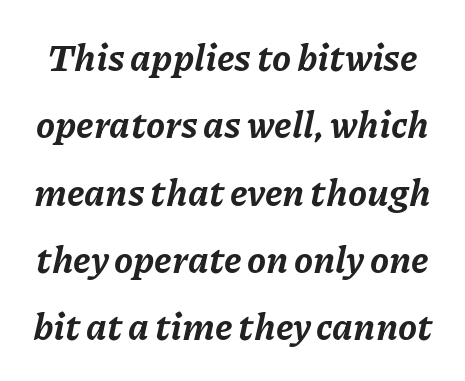
Q: Is the text bold? A: Yes.
Q: Is the text italic (slanted)? A: Yes, it leans right by about 11 degrees.
Q: Is the text underlined? A: No.
Q: Is the spacing between letters normal or unusually wide? A: Normal.
Q: Width (condensed, normal, or wide)? A: Normal.
Q: Stroke contrast? A: Low.
Q: x-height? A: Medium.
Q: Monospaced? A: No.
